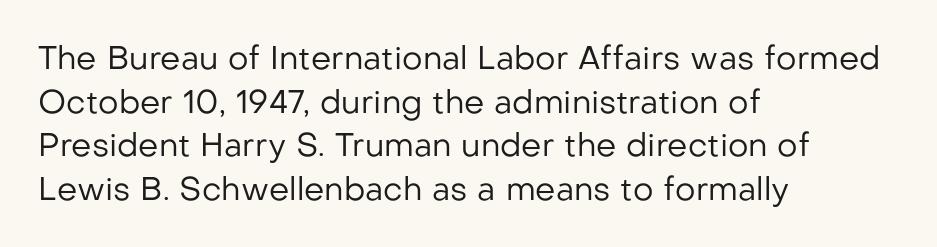
Counters stay open thanks to moderate or lighter strokes. Leading: standard. Reading down the block, your eye returns to a fixed left position each line. It's the straight-up-and-down kind of type.
